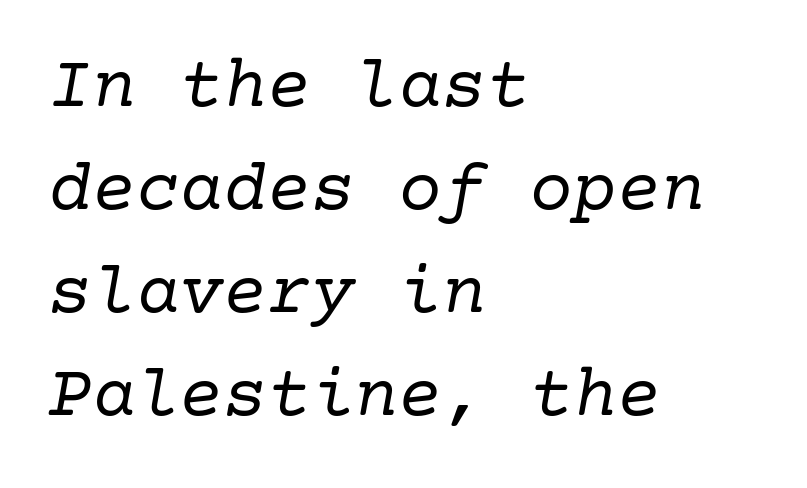
{"serif": "yes", "italic": "yes", "lean": "right", "slant_degrees": 10, "bold": "no", "weight": "regular", "width": "normal", "stroke_contrast": "low", "x_height": "medium", "underline": "no", "align": "left", "line_spacing": "normal", "line_spacing_ratio": 1.41, "letter_spacing": "normal", "letter_spacing_em": 0.0, "glyph_px": 73}
